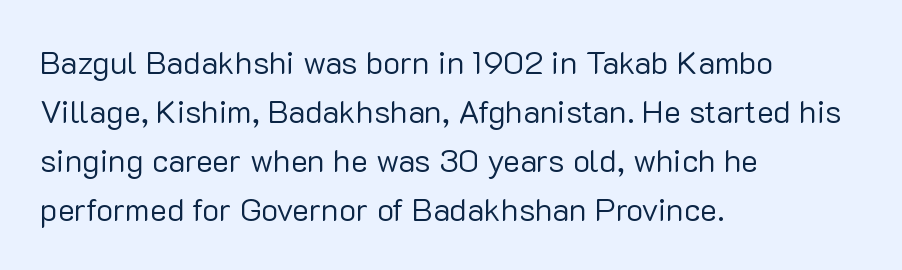
The image shows 32 px regular-weight sans-serif type, upright; set left-aligned, normal line spacing (1.53x), normal letter spacing, not underlined; low stroke contrast and a medium x-height.
